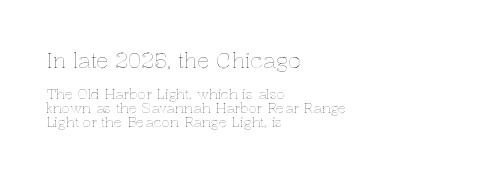
{"italic": "no", "underline": "no", "align": "left", "line_spacing": "tight", "line_spacing_ratio": 1.0, "letter_spacing": "normal", "letter_spacing_em": 0.0, "larger_block": "first", "size_ratio": 1.5, "glyph_px": 21}
